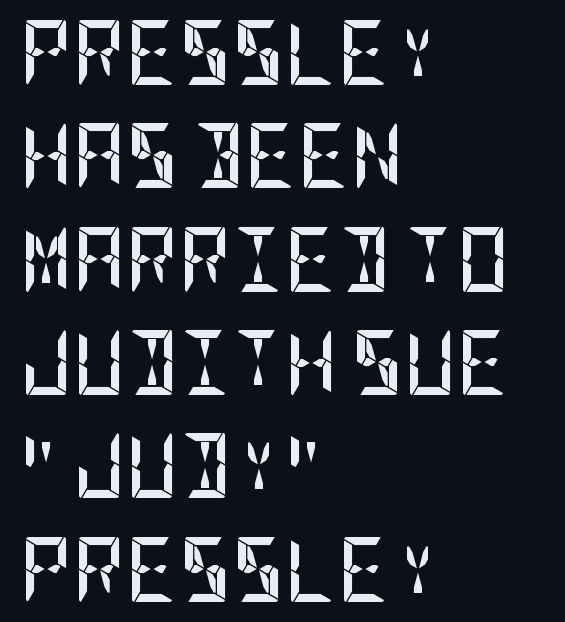
Q: Is the text bold? A: Yes.
Q: Is the text italic (slanted)? A: No, it is upright.
Q: Is the typeface a serif or a sans-serif typeface? A: Sans-serif.
Q: Is the text underlined? A: No.
Q: How is the paragraph aligned? A: Left-aligned.
Q: Is the spacing between letters normal or unusually wide? A: Normal.
Q: Is the spacing between lines tight, normal or loose? A: Normal.
Q: Width (condensed, normal, or wide)? A: Condensed.
Q: Stroke contrast? A: Low.
Q: x-height? A: Large.
